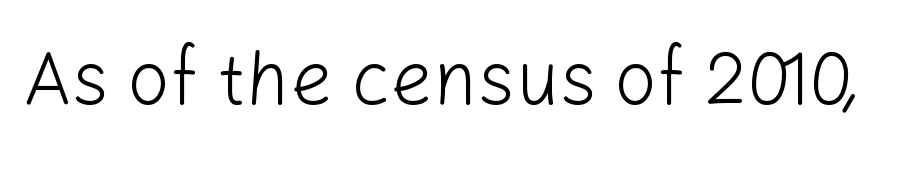
Q: Is the text bold? A: No.
Q: Is the text italic (slanted)? A: No, it is upright.
Q: Is the typeface a serif or a sans-serif typeface? A: Sans-serif.
Q: Is the text underlined? A: No.
Q: Is the spacing between letters normal or unusually wide? A: Normal.
Q: Width (condensed, normal, or wide)? A: Normal.
Q: Stroke contrast? A: Low.
Q: x-height? A: Medium.
Q: Monospaced? A: No.
